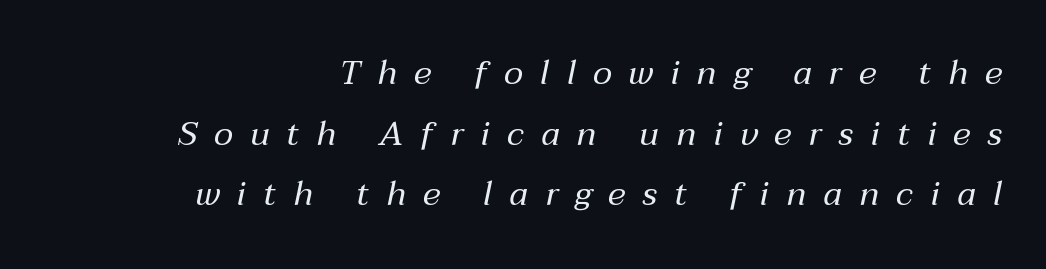
{"italic": "yes", "lean": "right", "slant_degrees": 12, "bold": "no", "weight": "regular", "width": "normal", "stroke_contrast": "medium", "x_height": "medium", "monospaced": "no", "underline": "no", "align": "right", "line_spacing_ratio": 1.78, "letter_spacing": "wide", "letter_spacing_em": 0.5, "glyph_px": 34}
